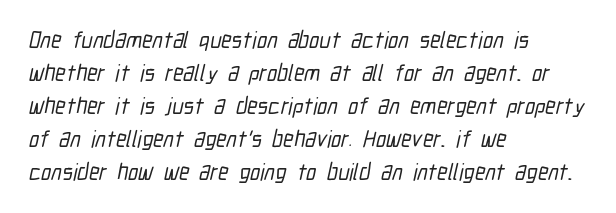
The area under the type is left untouched. Short note: letters normally spaced. The paragraph has a hard left edge and a soft right edge. Whoever set this chose a conventional vertical rhythm.
